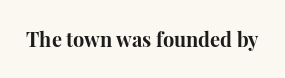
Q: Is the text bold? A: Yes.
Q: Is the text italic (slanted)? A: No, it is upright.
Q: Is the text underlined? A: No.
Q: Is the spacing between letters normal or unusually wide? A: Normal.
